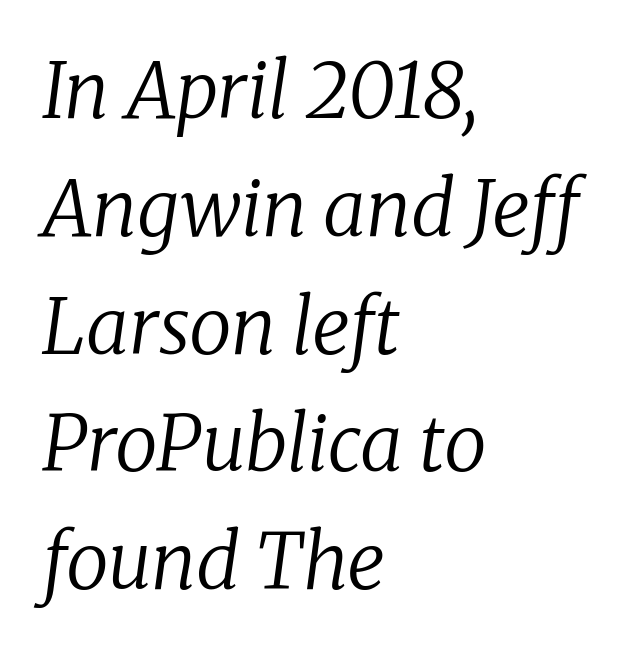
Leading: standard. Between one letter and the next there's only the usual sliver of space. Each row of text sits above clean, open space. The passage shown is typed in a proportional face where columns would drift. The lines are quadded left.
